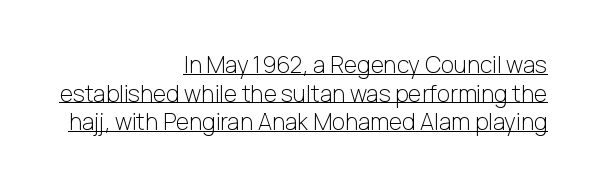
{"italic": "no", "bold": "no", "underline": "yes", "align": "right", "line_spacing_ratio": 1.24, "letter_spacing": "normal", "letter_spacing_em": 0.0, "glyph_px": 23}
